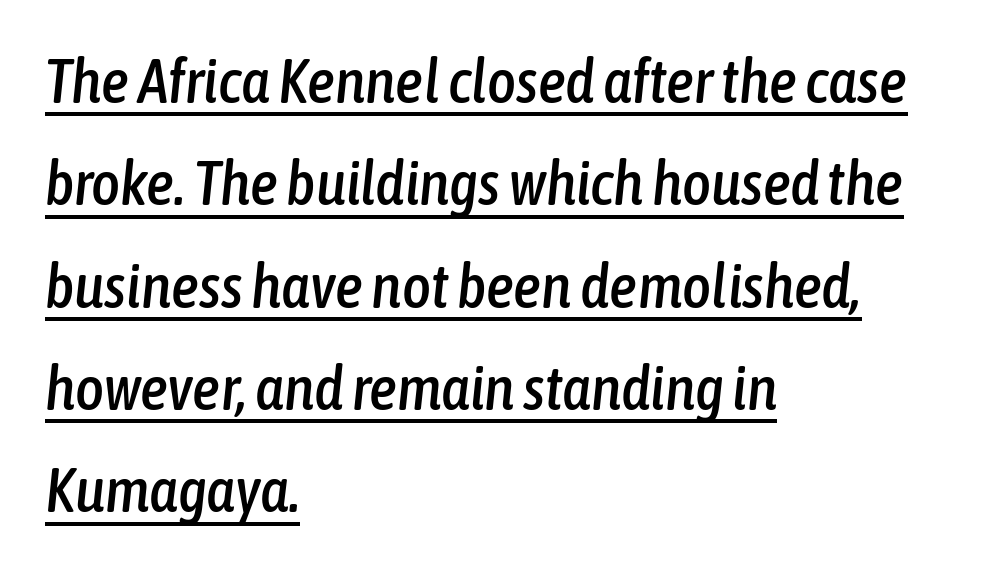
Tracking value appears to be zero — textbook default spacing. Compared with typical paragraphs, the rows here are spaced about the same. Every row of glyphs begins at an identical x-position on the left. Here the designer chose a conventional face with non-uniform glyph widths. Every word sits above its own underline. The specimen reads as italic at a glance.
